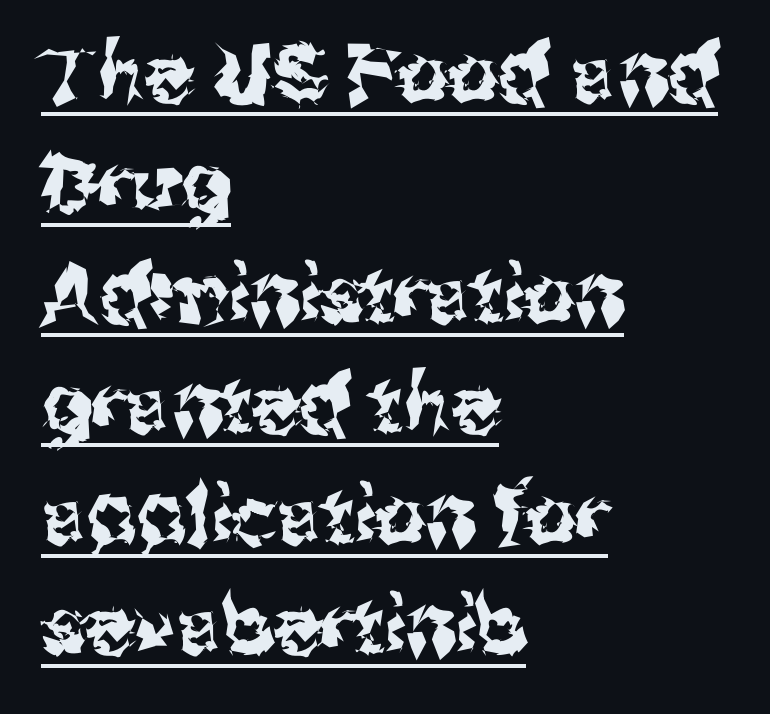
Q: Is the text italic (slanted)? A: No, it is upright.
Q: Is the typeface a serif or a sans-serif typeface? A: Sans-serif.
Q: Is the text underlined? A: Yes.
Q: How is the paragraph aligned? A: Left-aligned.
Q: Is the spacing between letters normal or unusually wide? A: Normal.
Q: Is the spacing between lines tight, normal or loose? A: Normal.
Q: Width (condensed, normal, or wide)? A: Normal.
Q: Stroke contrast? A: Medium.
Q: x-height? A: Medium.
Q: Monospaced? A: No.
